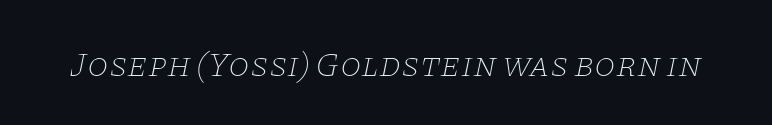
Q: Is the text bold? A: No.
Q: Is the text italic (slanted)? A: Yes, it leans right by about 11 degrees.
Q: Is the typeface a serif or a sans-serif typeface? A: Serif.
Q: Is the text underlined? A: No.
Q: Is the spacing between letters normal or unusually wide? A: Normal.
Q: Width (condensed, normal, or wide)? A: Wide.
Q: Stroke contrast? A: Low.
Q: x-height? A: Large.
Q: Monospaced? A: No.
